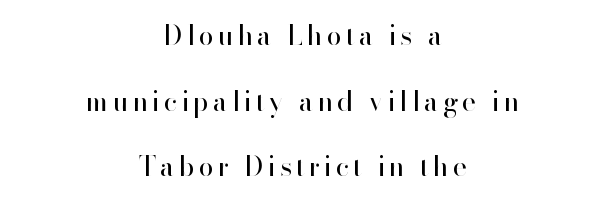
Q: Is the text bold? A: No.
Q: Is the text italic (slanted)? A: No, it is upright.
Q: Is the text underlined? A: No.
Q: How is the paragraph aligned? A: Centered.
Q: Is the spacing between lines tight, normal or loose? A: Loose.
